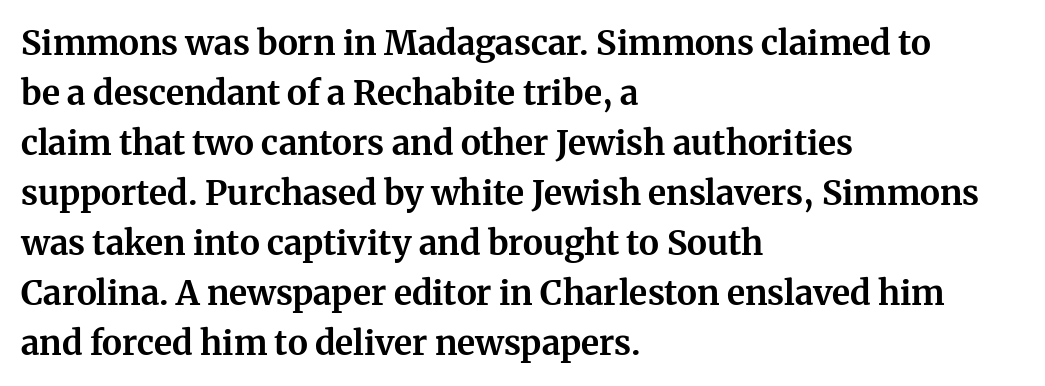
The image shows 34 px bold serif type, upright; set left-aligned, normal line spacing (1.47x), normal letter spacing, not underlined; medium stroke contrast and a medium x-height.
